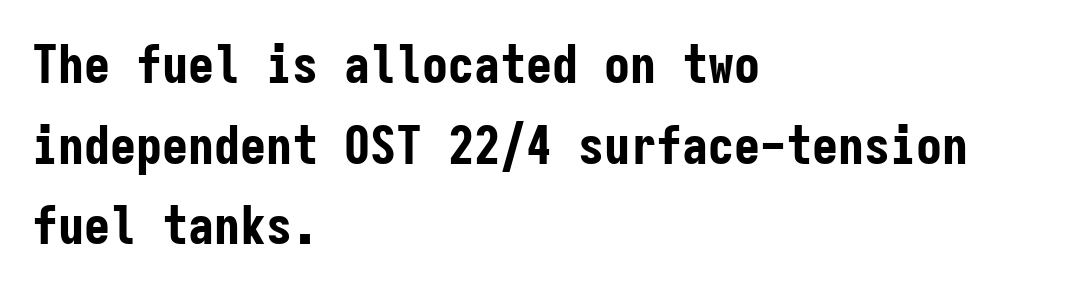
Notice how the passage keeps a crisp vertical edge on the left only. These lines are rendered in a fixed-pitch font. Its strokes are broad and dark, the hallmark of bold type. The typeface chosen for these lines omits serifs. Style check: upright.
